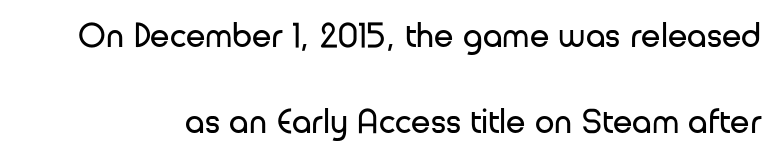
This rendering features lettering with no underline. Do the characters align in a grid? No, the font is proportional. A great deal of white space separates one row of letters from the next. Posture: vertical. The letters carry no serifs — their stems end cleanly without finishing strokes. Stem width sits at or under what a default text font uses.
